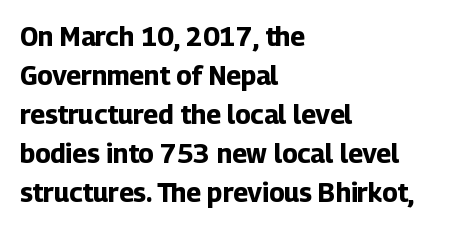
Successive baselines arrive at the customary interval. Nope, not italic — everything's standing straight. Stroke thickness is high; the sample reads as a true bold. Line starts are locked; line ends wander. Clear beneath every line of the passage. The line texture is even and compact thanks to regular tracking.
